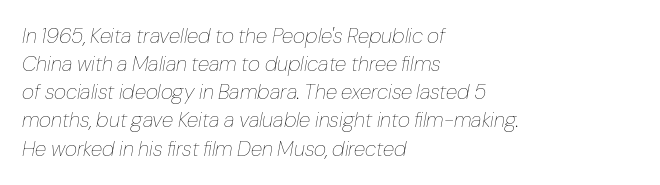
{"italic": "yes", "lean": "right", "slant_degrees": 10, "bold": "no", "underline": "no", "align": "left", "line_spacing": "normal", "line_spacing_ratio": 1.34, "letter_spacing": "normal", "letter_spacing_em": 0.0, "glyph_px": 21}
